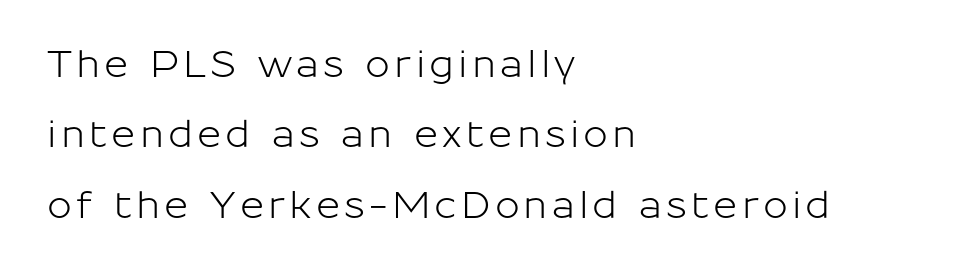
Q: Is the text italic (slanted)? A: No, it is upright.
Q: Is the typeface a serif or a sans-serif typeface? A: Sans-serif.
Q: Is the text underlined? A: No.
Q: How is the paragraph aligned? A: Left-aligned.
Q: Is the spacing between lines tight, normal or loose? A: Loose.
Q: Width (condensed, normal, or wide)? A: Normal.
Q: Stroke contrast? A: Low.
Q: x-height? A: Medium.
Q: Monospaced? A: No.
